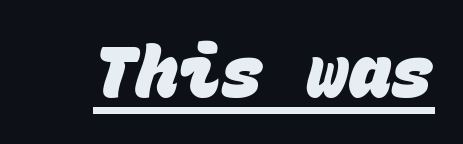
Pretty heavy lettering here — definitely bold. Is there an underline? Yes — a line sits under the letters. The face used here is monospaced, like something from a code editor. Nothing unusual about the tracking: characters are spaced as the font intends. The characters display no serif detailing; their extremities are plain.
